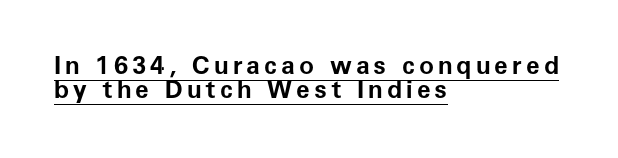
This is the regular roman posture of the typeface. Regarding leading, the lines here are crowded together. These lines carry a lot of weight — the face is fully bold. A student would call this left alignment; a typographer would say flush left, rag right. Compared with undecorated copy, this sample adds a rule below the words.
